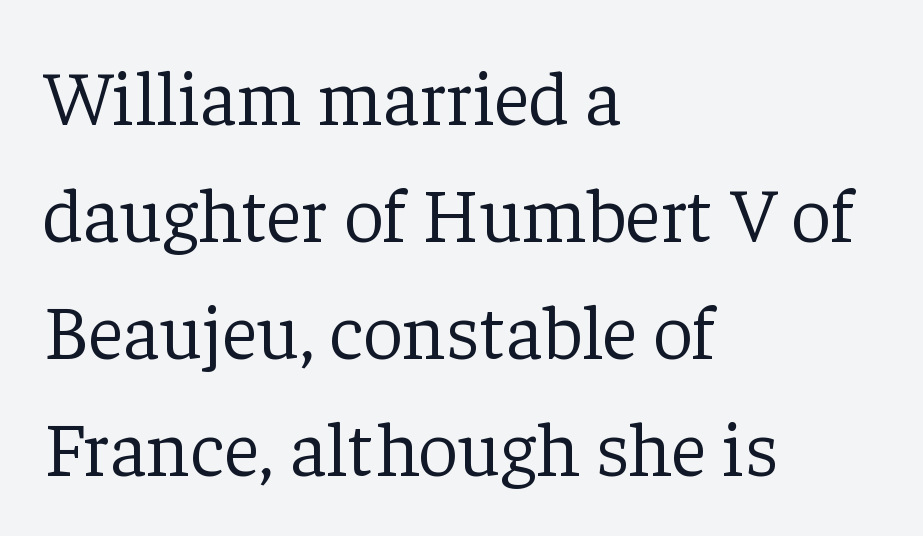
{"serif": "yes", "italic": "no", "bold": "no", "weight": "light", "width": "normal", "stroke_contrast": "low", "x_height": "medium", "monospaced": "no", "underline": "no", "align": "left", "line_spacing": "normal", "line_spacing_ratio": 1.5, "letter_spacing": "normal", "letter_spacing_em": 0.0, "glyph_px": 78}
